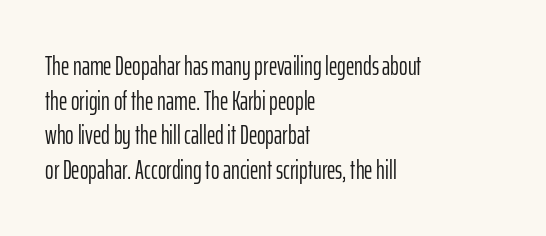
Q: Is the text bold? A: No.
Q: Is the text italic (slanted)? A: No, it is upright.
Q: Is the text underlined? A: No.
Q: How is the paragraph aligned? A: Left-aligned.
Q: Is the spacing between letters normal or unusually wide? A: Normal.
Q: Is the spacing between lines tight, normal or loose? A: Normal.
